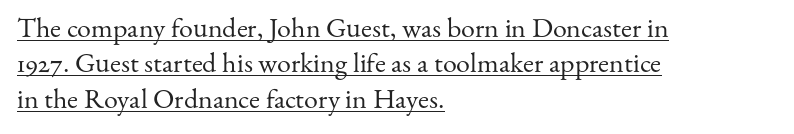
Typeset ragged right — the left edge is the straight one. The weight tops out at a normal text grade. Classification — serif. A typesetter would mark this as roman, not italic. Summary of vertical rhythm: regular, with standard interline spacing. The string is rendered with underlining switched on.
